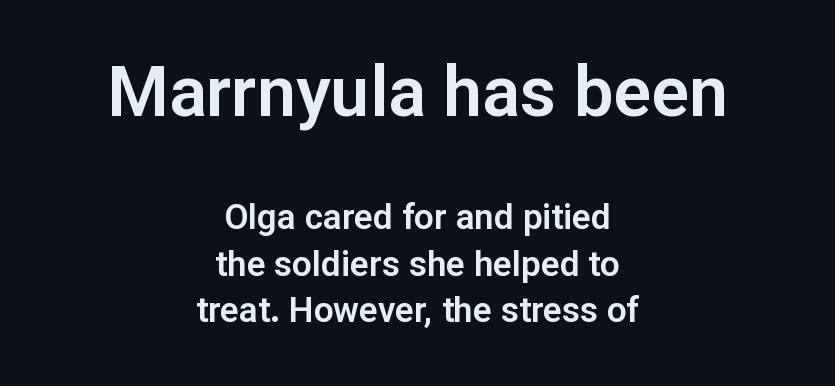
The image shows 70 px sans-serif type, upright; set centered, normal line spacing (1.33x), normal letter spacing, not underlined; the first (top) block is 2.0x larger; low stroke contrast and a medium x-height.
